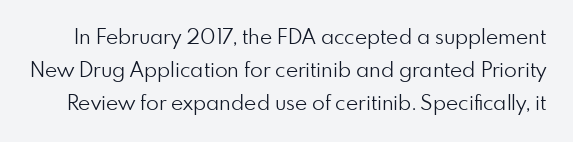
The image shows 21 px text type, upright; set normal line spacing (1.57x), normal letter spacing, not underlined.
